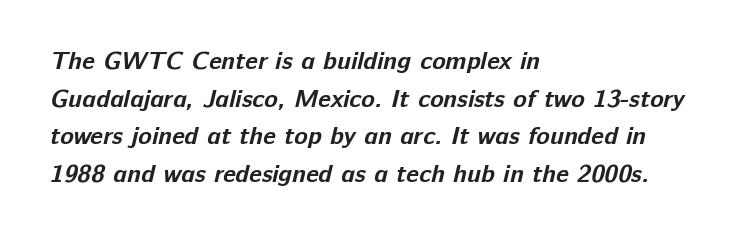
{"bold": "yes", "underline": "no", "align": "left", "line_spacing": "normal", "line_spacing_ratio": 1.51, "letter_spacing": "normal", "letter_spacing_em": 0.0, "glyph_px": 25}
